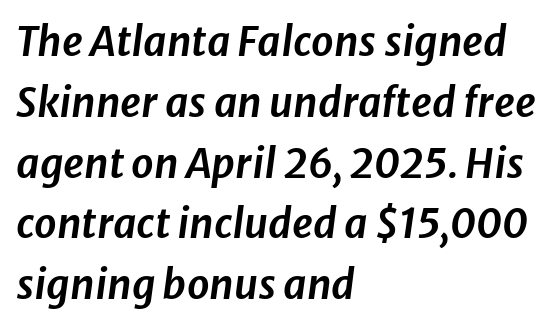
{"italic": "yes", "lean": "right", "slant_degrees": 8, "width": "normal", "stroke_contrast": "low", "x_height": "medium", "monospaced": "no", "underline": "no", "align": "left", "line_spacing": "normal", "line_spacing_ratio": 1.52, "letter_spacing": "normal", "letter_spacing_em": 0.0, "glyph_px": 40}
